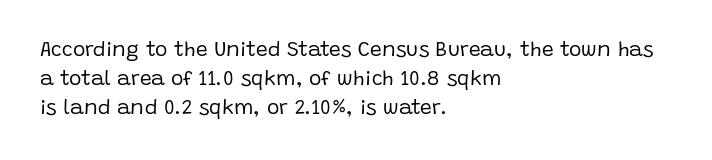
Each new line begins a customary step beneath the previous one. Stems here are at most as thick as an everyday book face. Words appear dense and cohesive because spacing is normal. Descenders hang freely into open space. The axis of the letterforms is exactly vertical.
